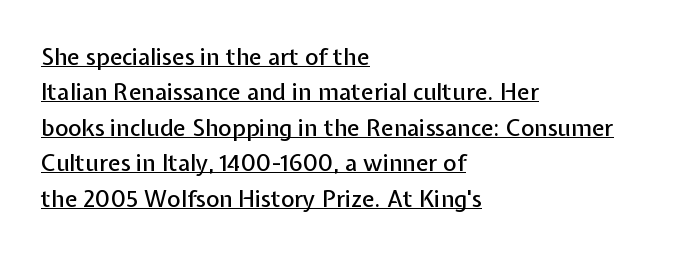
{"italic": "no", "underline": "yes", "align": "left", "line_spacing": "normal", "line_spacing_ratio": 1.54, "letter_spacing": "normal", "letter_spacing_em": 0.0, "glyph_px": 23}
